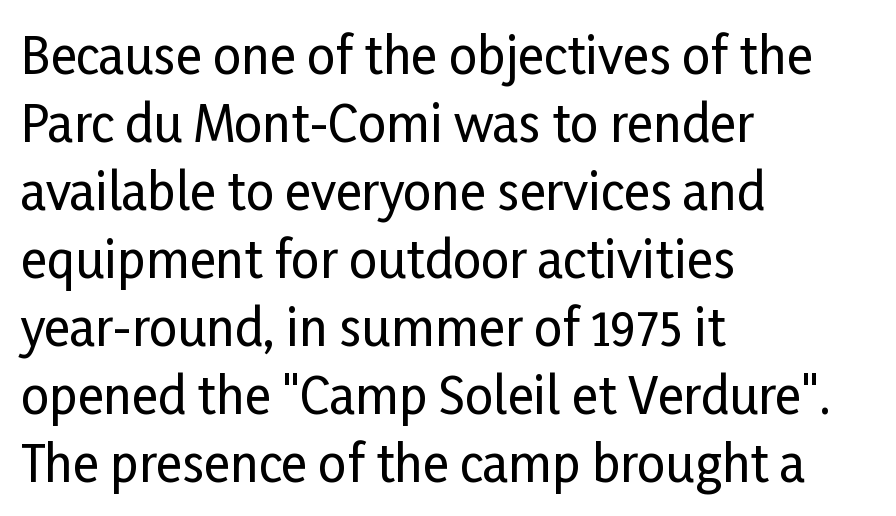
The image shows 50 px condensed sans-serif type, upright; set left-aligned, normal line spacing (1.36x), normal letter spacing, not underlined; low stroke contrast and a medium x-height.
